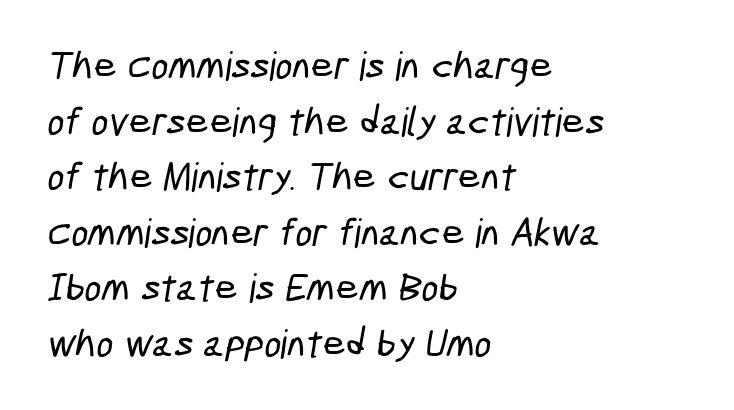
The image shows 40 px condensed sans-serif type; set left-aligned, normal line spacing (1.39x), normal letter spacing, not underlined; low stroke contrast and a medium x-height.
